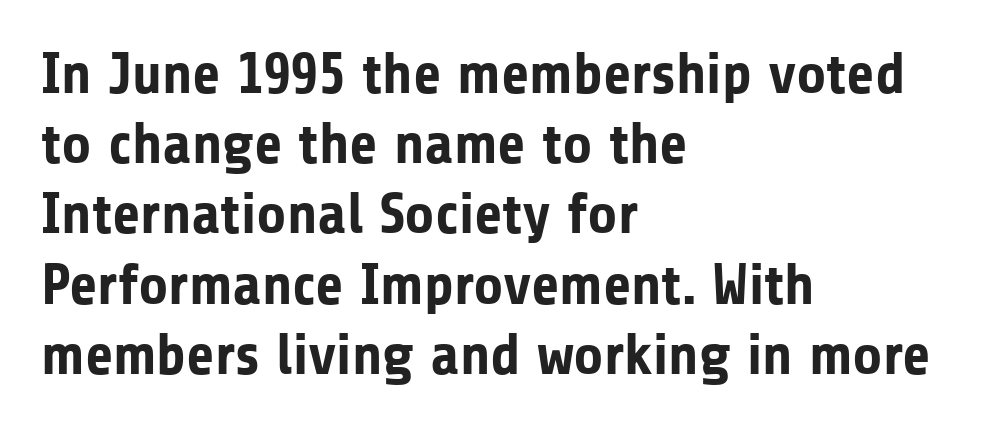
Q: Is the text bold? A: Yes.
Q: Is the text italic (slanted)? A: No, it is upright.
Q: Is the typeface a serif or a sans-serif typeface? A: Sans-serif.
Q: Is the text underlined? A: No.
Q: How is the paragraph aligned? A: Left-aligned.
Q: Is the spacing between letters normal or unusually wide? A: Normal.
Q: Width (condensed, normal, or wide)? A: Normal.
Q: Stroke contrast? A: Low.
Q: x-height? A: Medium.
Q: Monospaced? A: No.
